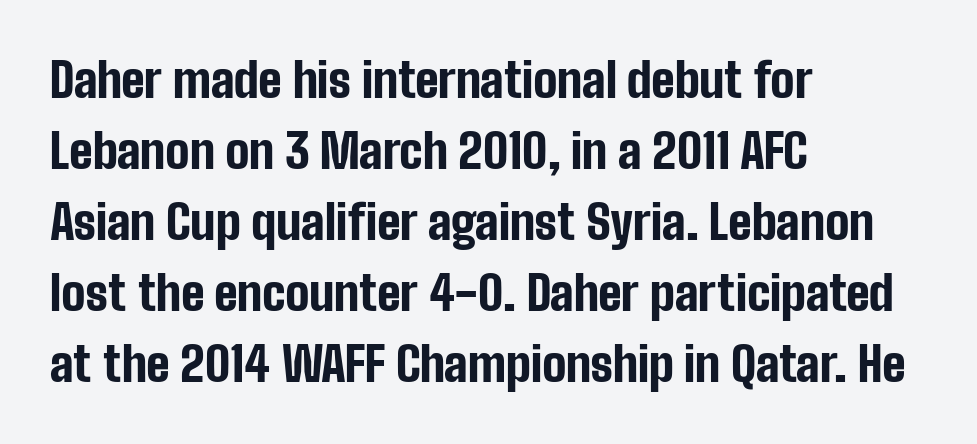
Q: Is the text bold? A: Yes.
Q: Is the text italic (slanted)? A: No, it is upright.
Q: Is the typeface a serif or a sans-serif typeface? A: Sans-serif.
Q: Is the text underlined? A: No.
Q: How is the paragraph aligned? A: Left-aligned.
Q: Is the spacing between letters normal or unusually wide? A: Normal.
Q: Is the spacing between lines tight, normal or loose? A: Normal.
Q: Width (condensed, normal, or wide)? A: Condensed.
Q: Stroke contrast? A: Low.
Q: x-height? A: Medium.
Q: Monospaced? A: No.
